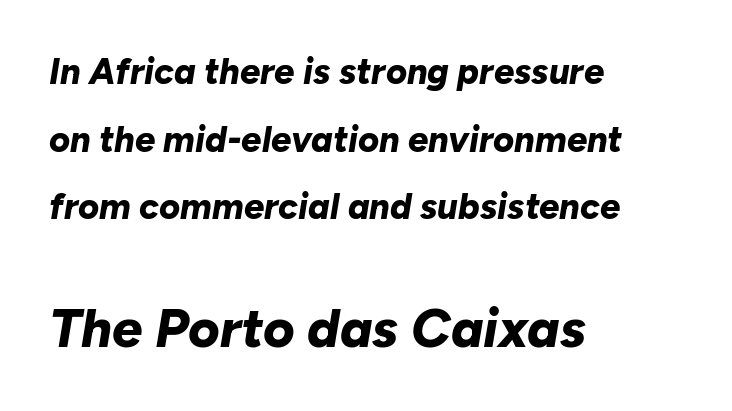
The image shows 54 px bold type, italic (leaning right); set left-aligned, line spacing 1.88x, normal letter spacing, not underlined; the second (bottom) block is 1.5x larger; low stroke contrast and a medium x-height.
